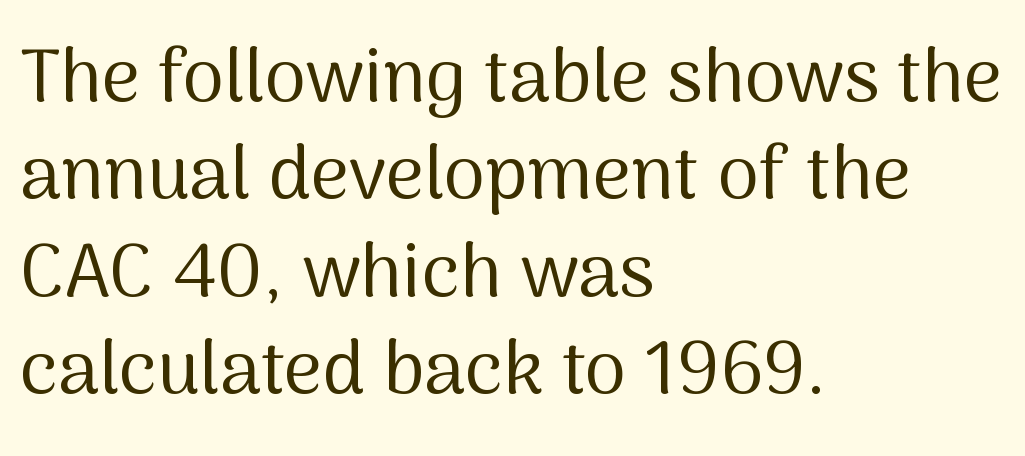
The image shows 75 px regular-weight sans-serif type, upright; set left-aligned, normal line spacing (1.3x), normal letter spacing, not underlined; medium stroke contrast and a medium x-height.
